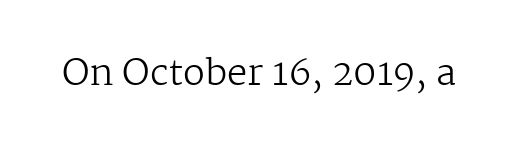
{"serif": "yes", "italic": "no", "bold": "no", "weight": "regular", "width": "normal", "stroke_contrast": "medium", "x_height": "medium", "monospaced": "no", "underline": "no", "letter_spacing": "normal", "letter_spacing_em": 0.0, "glyph_px": 36}
